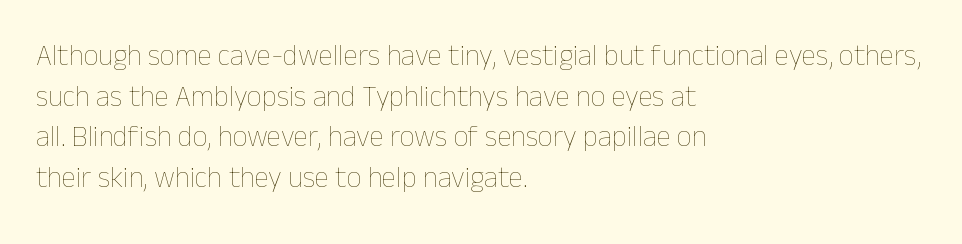
No chunkiness to these letters — they're not bold. This is roman type, the default non-slanted kind. Each row of text sits above clean, open space. Each line starts at the same left margin while the right side varies. Each letter keeps its own natural width here, so spacing adapts to shape. Characters follow at the spacing the type designer built in.
